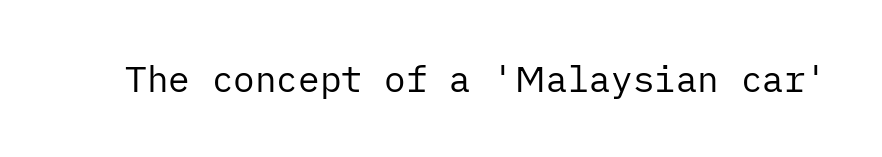
Unlike italic type, these characters show no tilt at all. Between one letter and the next there's only the usual sliver of space. These glyphs show unthickened strokes, regular width or finer. Descenders are the only things crossing below the line.
